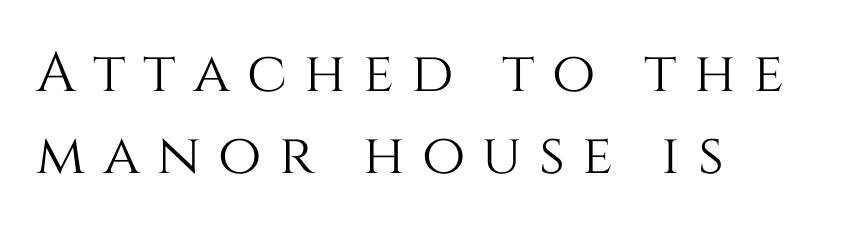
{"italic": "no", "width": "normal", "stroke_contrast": "medium", "x_height": "large", "monospaced": "no", "underline": "no", "align": "left", "line_spacing": "normal", "line_spacing_ratio": 1.47, "letter_spacing": "wide", "letter_spacing_em": 0.31, "glyph_px": 56}
